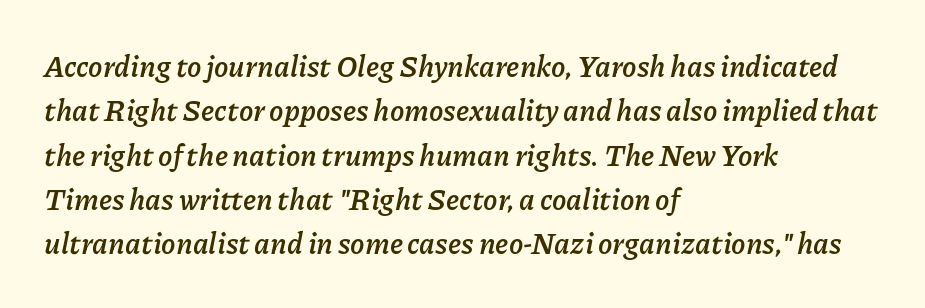
Q: Is the text bold? A: Yes.
Q: Is the text italic (slanted)? A: Yes, it leans right by about 11 degrees.
Q: Is the text underlined? A: No.
Q: How is the paragraph aligned? A: Left-aligned.
Q: Is the spacing between letters normal or unusually wide? A: Normal.
Q: Is the spacing between lines tight, normal or loose? A: Normal.
Q: Width (condensed, normal, or wide)? A: Normal.
Q: Stroke contrast? A: Low.
Q: x-height? A: Medium.
Q: Monospaced? A: No.
